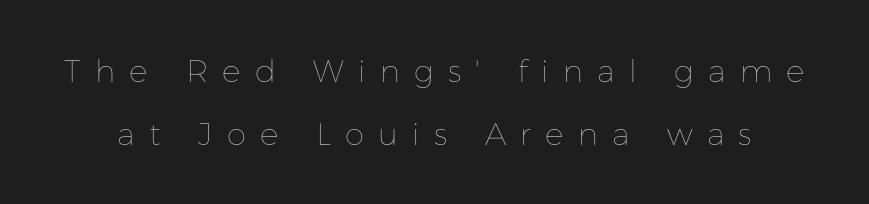
Q: Is the text bold? A: No.
Q: Is the text italic (slanted)? A: No, it is upright.
Q: Is the text underlined? A: No.
Q: Is the spacing between letters normal or unusually wide? A: Unusually wide.
Q: Is the spacing between lines tight, normal or loose? A: Loose.
Q: Width (condensed, normal, or wide)? A: Normal.
Q: Stroke contrast? A: Low.
Q: x-height? A: Medium.
Q: Monospaced? A: No.
